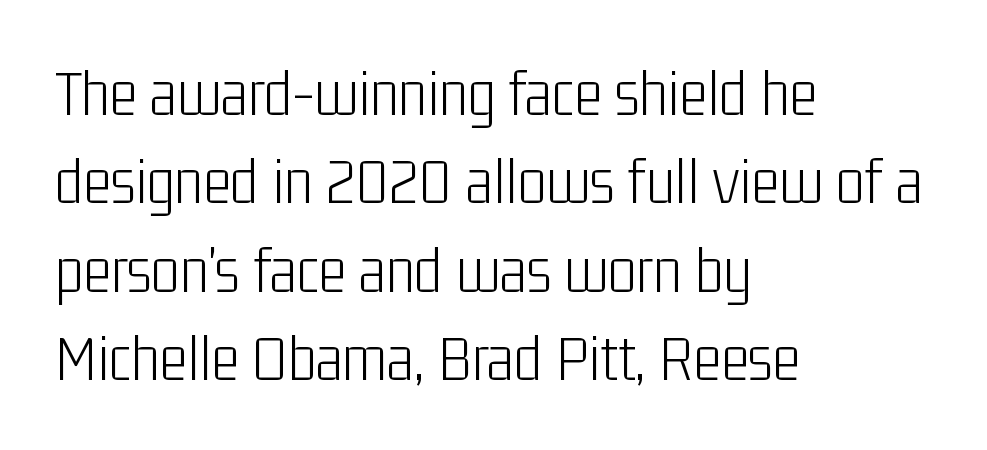
{"serif": "no", "italic": "no", "bold": "no", "weight": "light", "width": "condensed", "stroke_contrast": "low", "x_height": "medium", "monospaced": "no", "underline": "no", "align": "left", "line_spacing": "normal", "line_spacing_ratio": 1.32, "letter_spacing": "normal", "letter_spacing_em": 0.0, "glyph_px": 67}
